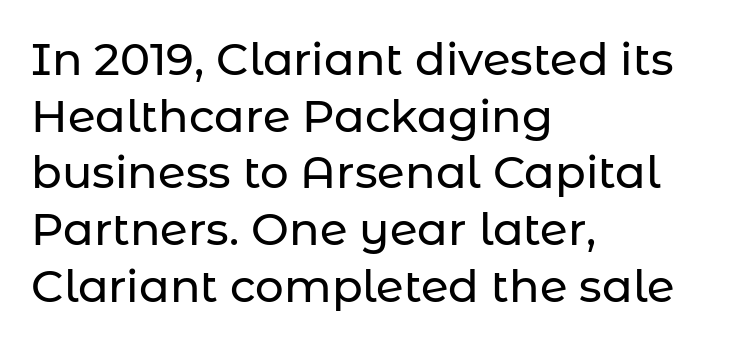
{"serif": "no", "italic": "no", "width": "normal", "stroke_contrast": "low", "x_height": "medium", "monospaced": "no", "underline": "no", "align": "left", "line_spacing": "normal", "line_spacing_ratio": 1.26, "letter_spacing": "normal", "letter_spacing_em": 0.0, "glyph_px": 45}
